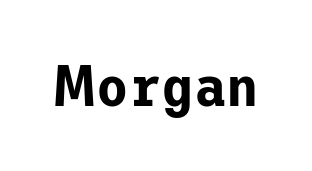
Q: Is the text italic (slanted)? A: No, it is upright.
Q: Is the typeface a serif or a sans-serif typeface? A: Sans-serif.
Q: Is the text underlined? A: No.
Q: Is the spacing between letters normal or unusually wide? A: Normal.
Q: Width (condensed, normal, or wide)? A: Normal.
Q: Stroke contrast? A: Low.
Q: x-height? A: Medium.
